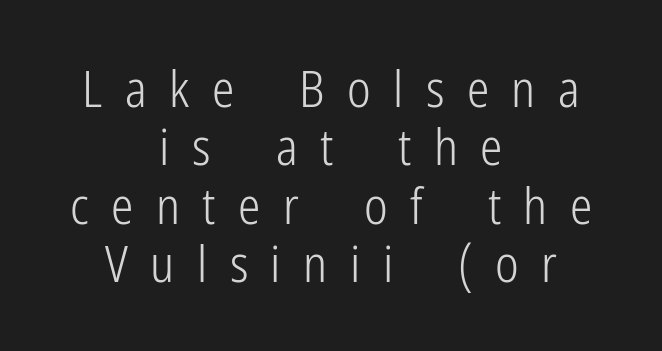
The strokes are not fattened; the text isn't bold. Posture: straight, roman, zero tilt. In terms of letterform style, serifs are entirely absent. The lines in this sample share a center point and differ in where they start and stop.
